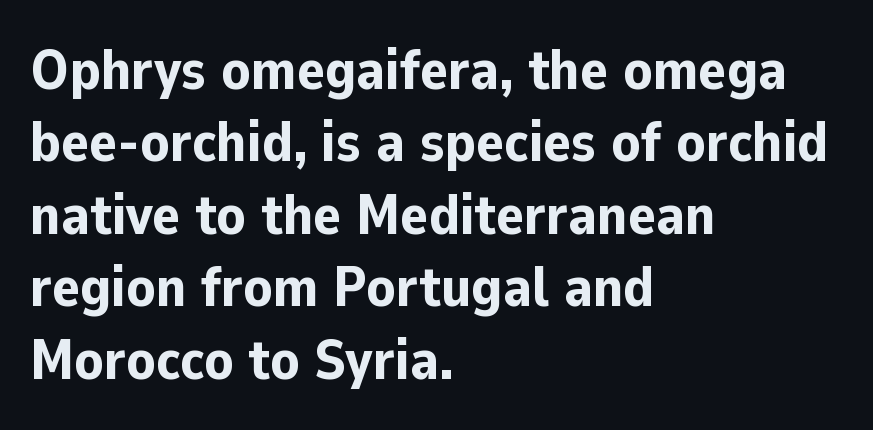
Q: Is the text bold? A: Yes.
Q: Is the text italic (slanted)? A: No, it is upright.
Q: Is the typeface a serif or a sans-serif typeface? A: Sans-serif.
Q: Is the text underlined? A: No.
Q: How is the paragraph aligned? A: Left-aligned.
Q: Is the spacing between letters normal or unusually wide? A: Normal.
Q: Is the spacing between lines tight, normal or loose? A: Normal.
Q: Width (condensed, normal, or wide)? A: Normal.
Q: Stroke contrast? A: Low.
Q: x-height? A: Medium.
Q: Monospaced? A: No.
